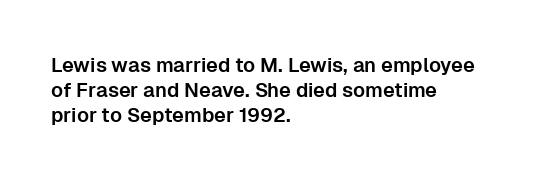
Q: Is the text italic (slanted)? A: No, it is upright.
Q: Is the text underlined? A: No.
Q: How is the paragraph aligned? A: Left-aligned.
Q: Is the spacing between letters normal or unusually wide? A: Normal.
Q: Is the spacing between lines tight, normal or loose? A: Normal.
